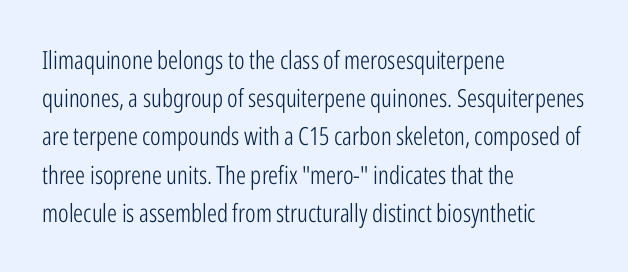
The image shows 25 px text type, upright; set left-aligned, normal line spacing (1.53x), normal letter spacing, not underlined.
